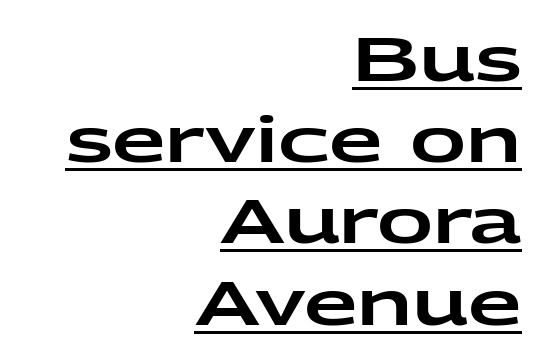
Q: Is the text italic (slanted)? A: No, it is upright.
Q: Is the typeface a serif or a sans-serif typeface? A: Sans-serif.
Q: Is the text underlined? A: Yes.
Q: How is the paragraph aligned? A: Right-aligned.
Q: Is the spacing between letters normal or unusually wide? A: Normal.
Q: Is the spacing between lines tight, normal or loose? A: Normal.
Q: Width (condensed, normal, or wide)? A: Wide.
Q: Stroke contrast? A: Low.
Q: x-height? A: Medium.
Q: Monospaced? A: No.
